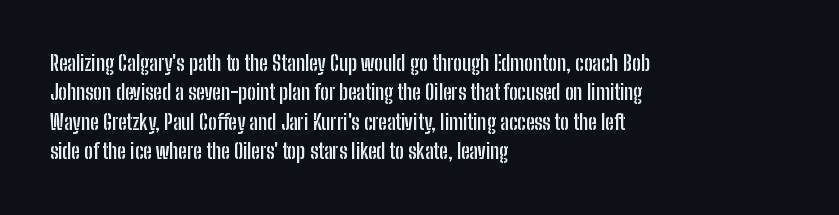
{"italic": "no", "bold": "yes", "underline": "no", "align": "left", "line_spacing": "normal", "line_spacing_ratio": 1.4, "letter_spacing": "normal", "letter_spacing_em": 0.0, "glyph_px": 21}
